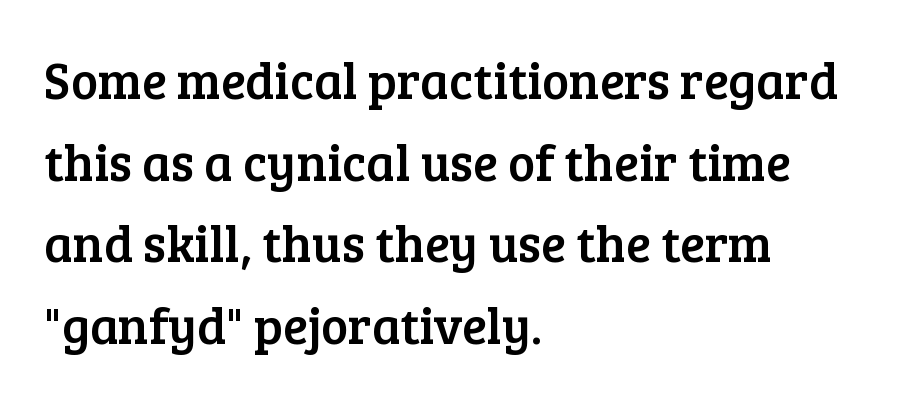
{"serif": "yes", "italic": "no", "width": "normal", "stroke_contrast": "low", "x_height": "medium", "monospaced": "no", "underline": "no", "align": "left", "line_spacing": "normal", "line_spacing_ratio": 1.6, "letter_spacing": "normal", "letter_spacing_em": 0.0, "glyph_px": 51}
